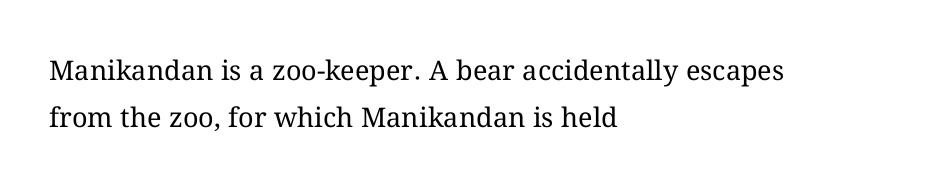
The image shows 27 px text type, upright; set left-aligned, line spacing 1.73x, normal letter spacing, not underlined.
